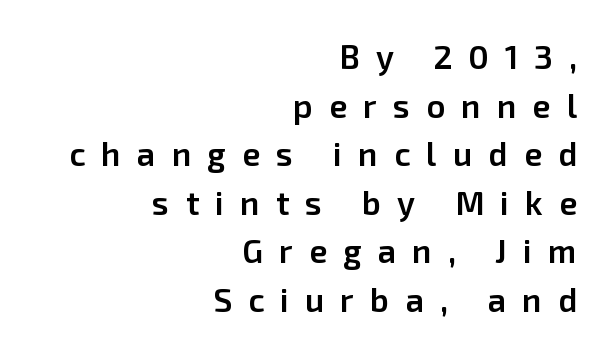
The image shows 33 px semibold sans-serif type, upright; set right-aligned, normal line spacing (1.47x), unusually wide letter spacing (+0.49 em), not underlined; low stroke contrast and a medium x-height.
